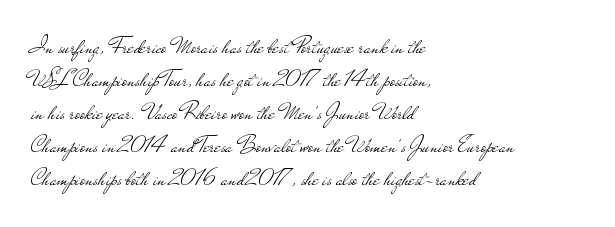
The image shows 24 px text type; set left-aligned, normal line spacing (1.38x), normal letter spacing, not underlined.
